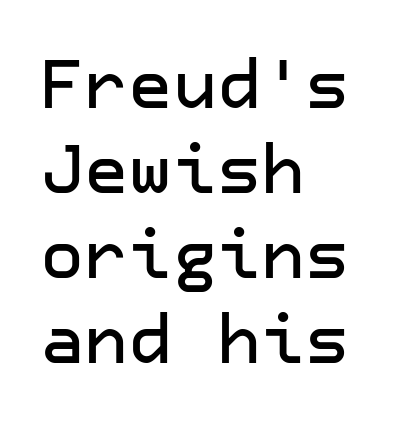
The image shows 68 px sans-serif type, upright; set left-aligned, normal line spacing (1.25x), normal letter spacing, not underlined; low stroke contrast and a medium x-height.
